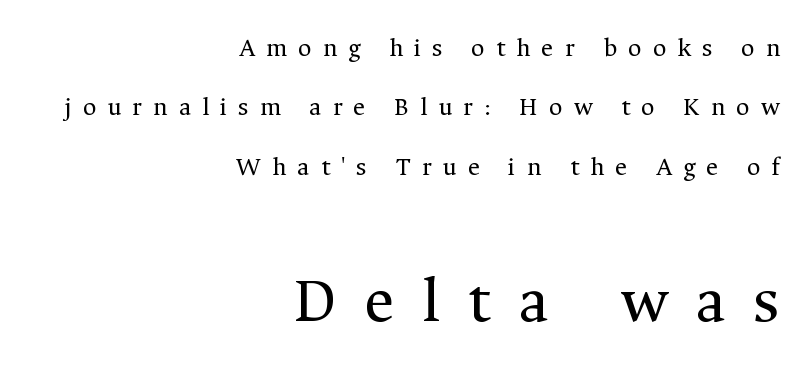
The image shows 65 px regular-weight serif type, upright; set right-aligned, loose line spacing (2.28x), unusually wide letter spacing (+0.43 em), not underlined; the second (bottom) block is 2.5x larger; medium stroke contrast and a medium x-height.
